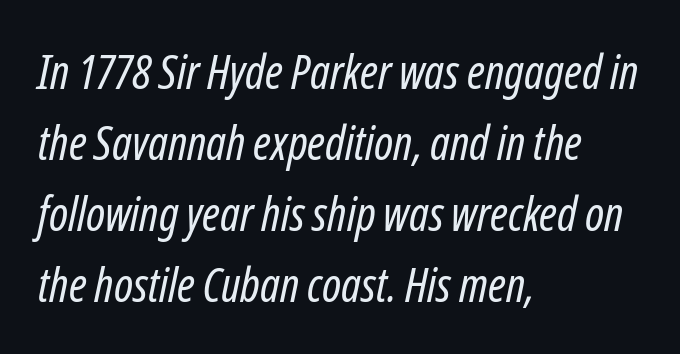
Q: Is the text bold? A: No.
Q: Is the text italic (slanted)? A: Yes, it leans right by about 12 degrees.
Q: Is the text underlined? A: No.
Q: How is the paragraph aligned? A: Left-aligned.
Q: Is the spacing between letters normal or unusually wide? A: Normal.
Q: Is the spacing between lines tight, normal or loose? A: Normal.
Q: Width (condensed, normal, or wide)? A: Condensed.
Q: Stroke contrast? A: Low.
Q: x-height? A: Medium.
Q: Monospaced? A: No.
